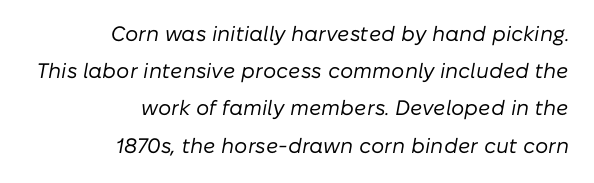
Q: Is the text bold? A: No.
Q: Is the text italic (slanted)? A: Yes, it leans right by about 10 degrees.
Q: Is the text underlined? A: No.
Q: How is the paragraph aligned? A: Right-aligned.
Q: Is the spacing between letters normal or unusually wide? A: Normal.
